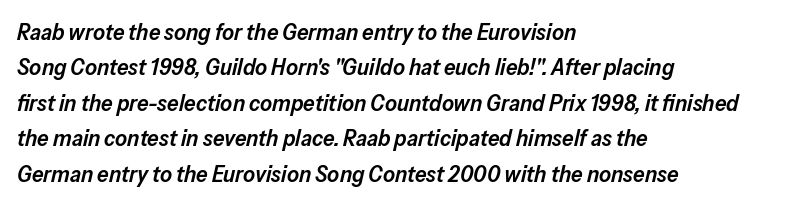
{"italic": "yes", "lean": "right", "slant_degrees": 13, "bold": "semi", "underline": "no", "align": "left", "line_spacing": "normal", "line_spacing_ratio": 1.54, "letter_spacing": "normal", "letter_spacing_em": 0.0, "glyph_px": 23}
